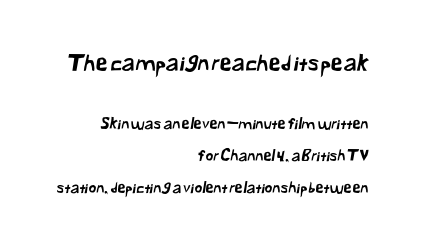
Observe the ordinary spacing: letters are neighbours, not strangers. Horizontal alignment here is rightward, an uncommon choice for prose. If you squint, the top block still reads clearly — it's the larger of the two. Beneath every word, the page is bare. This block would shrink considerably if given ordinary leading; it's expanded now.
